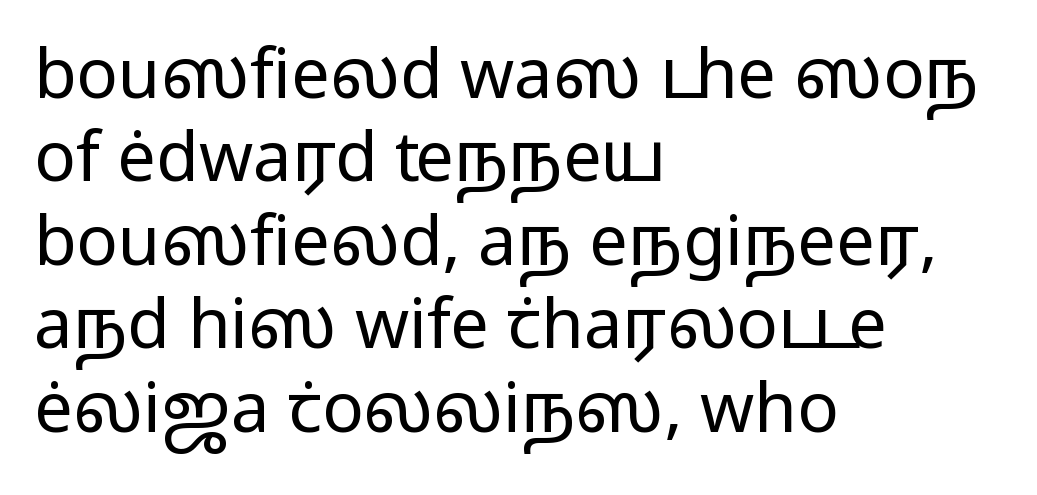
Q: Is the text bold? A: No.
Q: Is the text italic (slanted)? A: No, it is upright.
Q: Is the typeface a serif or a sans-serif typeface? A: Sans-serif.
Q: Is the text underlined? A: No.
Q: How is the paragraph aligned? A: Left-aligned.
Q: Is the spacing between letters normal or unusually wide? A: Normal.
Q: Width (condensed, normal, or wide)? A: Wide.
Q: Stroke contrast? A: Low.
Q: x-height? A: Medium.
Q: Monospaced? A: No.
